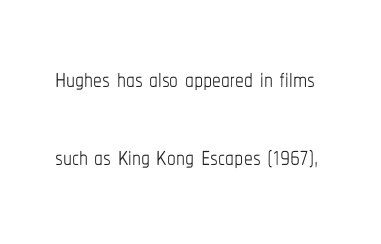
{"italic": "no", "bold": "no", "weight": "thin", "width": "condensed", "stroke_contrast": "low", "x_height": "medium", "monospaced": "no", "underline": "no", "line_spacing": "loose", "line_spacing_ratio": 2.23, "letter_spacing": "normal", "letter_spacing_em": 0.0, "glyph_px": 35}
